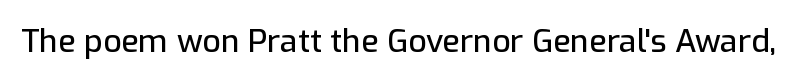
Q: Is the text italic (slanted)? A: No, it is upright.
Q: Is the typeface a serif or a sans-serif typeface? A: Sans-serif.
Q: Is the text underlined? A: No.
Q: Is the spacing between letters normal or unusually wide? A: Normal.
Q: Width (condensed, normal, or wide)? A: Normal.
Q: Stroke contrast? A: Low.
Q: x-height? A: Medium.
Q: Monospaced? A: No.
